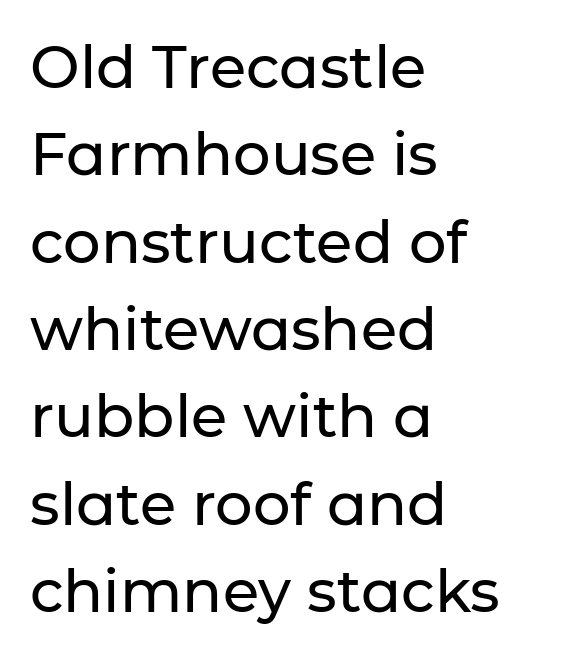
This sample uses an upright cut, with every glyph sitting square on the baseline. The rows are spaced the way most documents space them. Which margin do the lines hug? The left one — the right edge is uneven. The passage shown is not underscored anywhere. The type is set solid horizontally, with unmodified tracking.
